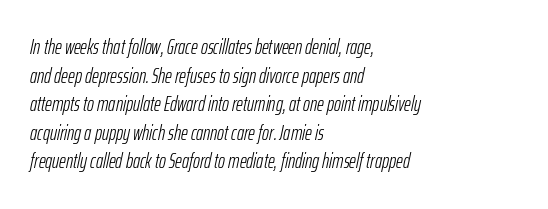
Characters follow at the spacing the type designer built in. Where is the straight margin? On the left. This reads as an unemphasized weight, regular at the heaviest. Decoration check: the copy has no underline.
